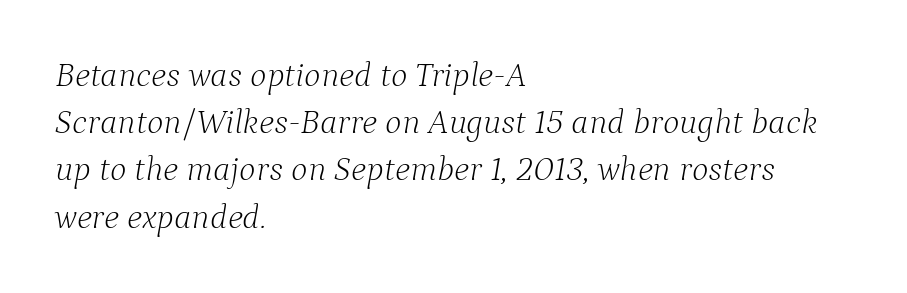
Q: Is the text bold? A: No.
Q: Is the text italic (slanted)? A: Yes, it leans right by about 9 degrees.
Q: Is the typeface a serif or a sans-serif typeface? A: Serif.
Q: Is the text underlined? A: No.
Q: How is the paragraph aligned? A: Left-aligned.
Q: Is the spacing between letters normal or unusually wide? A: Normal.
Q: Is the spacing between lines tight, normal or loose? A: Normal.
Q: Width (condensed, normal, or wide)? A: Normal.
Q: Stroke contrast? A: Low.
Q: x-height? A: Medium.
Q: Monospaced? A: No.
